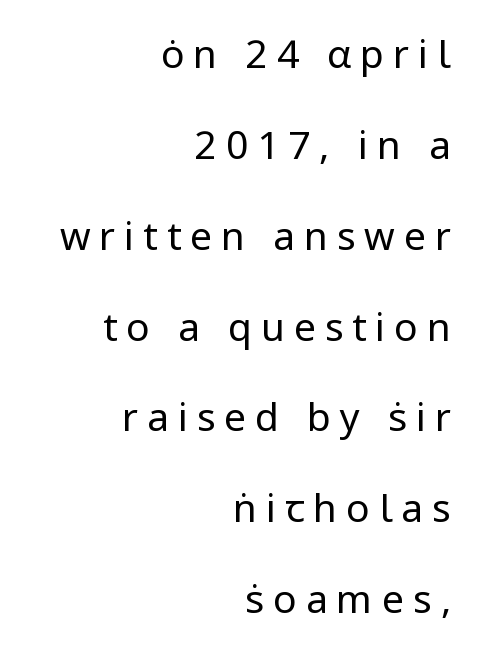
This is sans-serif lettering, the kind often seen on screens and signage. Ordinary non-slanted type is in use. Loose tracking; the words dissolve into strings of separated letters. The space beneath each line is pristine and unruled.
